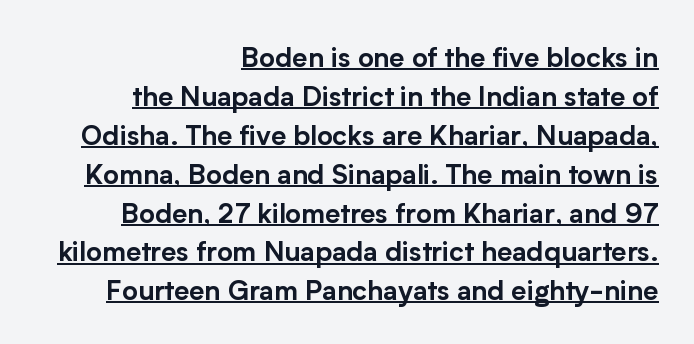
Students, observe the line beneath the letters — that is underlining. One glance says typical: line gaps are just what's usual. Quick note: not italic, upright. The letterforms sit shoulder to shoulder at normal distance. Short and long lines alike share a common ending point at right.
